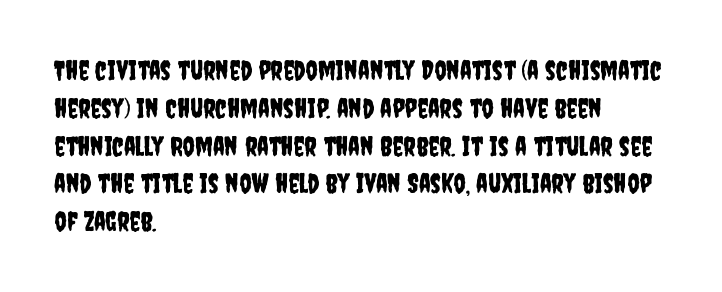
The ragged edge is on the right, which tells us the setting is flush left. Underline: absent. Does the leading feel generous? No, just average. The type is set solid horizontally, with unmodified tracking.
